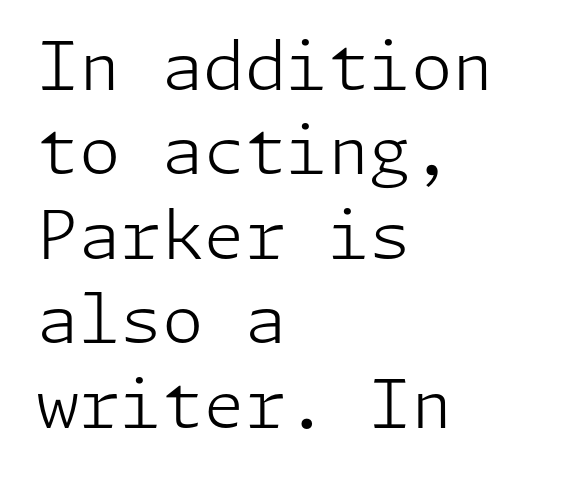
The letterforms sit at book weight or below. This rendering features lettering with no underline. Teacher's note: observe the even left margin — that is flush-left alignment. If you drew a line through each stem, it would be perfectly vertical. Stroke terminals: plain, sans-serif. The rows are spaced the way most documents space them.
